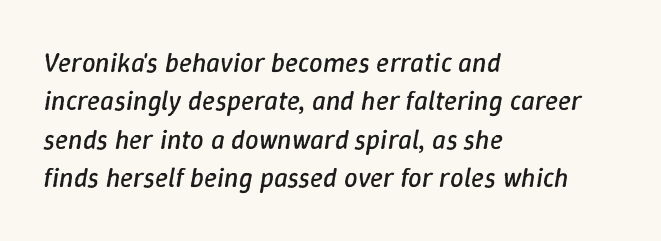
Caption: multi-line text, flush left, ragged right. You could call the tracking neutral — neither tight nor loose. The font's italic variant was chosen for this text. Evenly set lines give the paragraph a standard silhouette.
